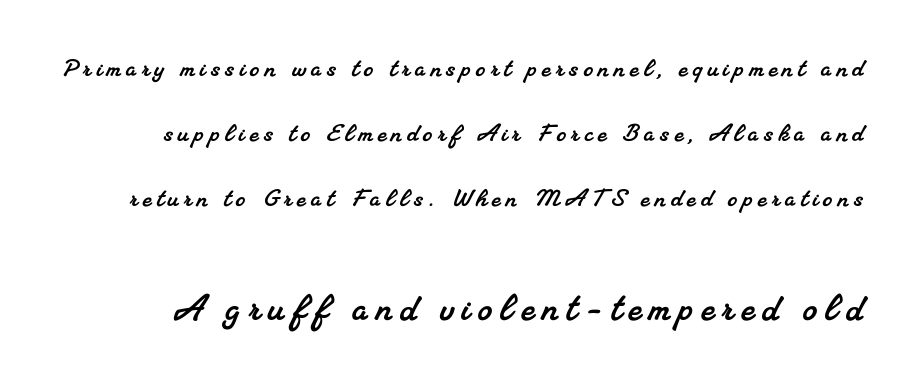
Letterform terminals end in serifs throughout the passage. Whoever set this chose breathing room over compactness in the vertical rhythm. Bigger letters appear in the bottom chunk; the top chunk is reduced. A bare baseline throughout the passage. The face used here is proportionally spaced, like ordinary book or web type.
